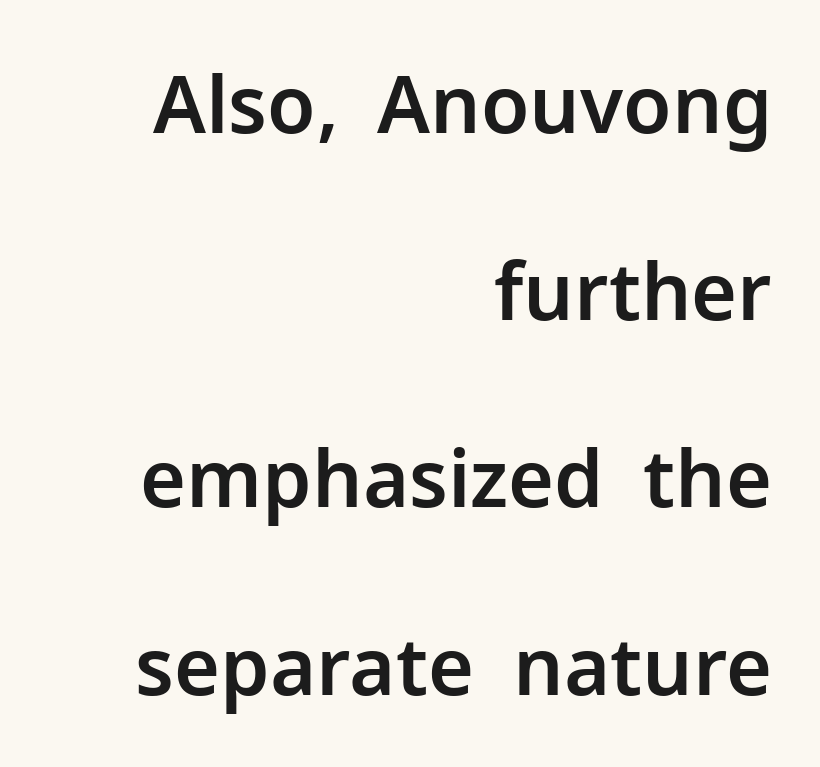
The image shows 79 px sans-serif type, upright; set right-aligned, loose line spacing (2.37x), normal letter spacing, not underlined; low stroke contrast and a medium x-height.
